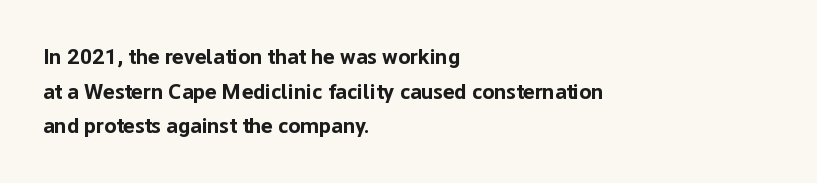
{"italic": "no", "bold": "yes", "underline": "no", "align": "left", "line_spacing": "normal", "line_spacing_ratio": 1.57, "letter_spacing": "normal", "letter_spacing_em": 0.0, "glyph_px": 22}
